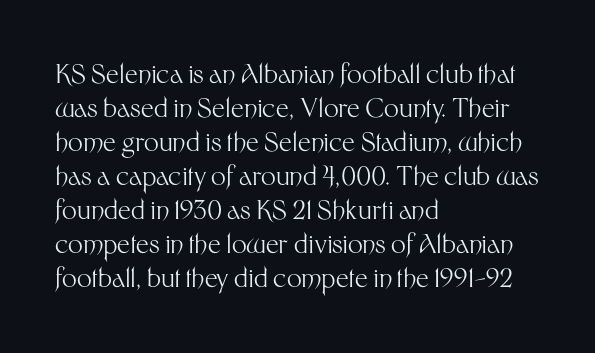
Descenders are the only things crossing below the line. All the whitespace from short lines collects on the right. Characters remain perfectly vertical along every line. The letters sit at their default tracking, neither squeezed nor spread.
